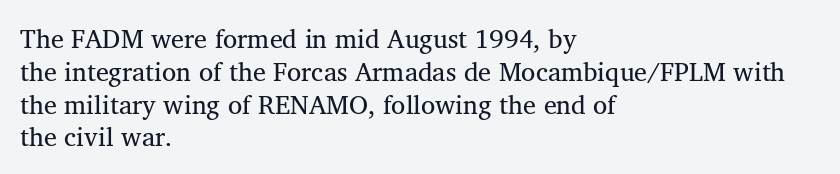
The image shows 26 px text type, upright; set left-aligned, normal line spacing (1.26x), normal letter spacing, not underlined.
